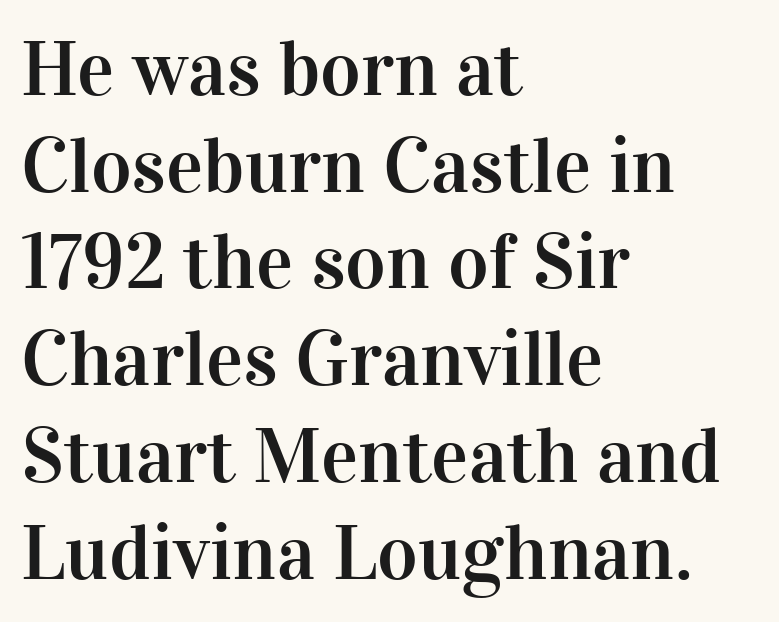
The typesetter chose a ragged-right arrangement here. The area under the type is left untouched. Characters follow at the spacing the type designer built in. Looks like regular typesetting: each glyph gets only the width it needs. Characters remain perfectly vertical along every line.
